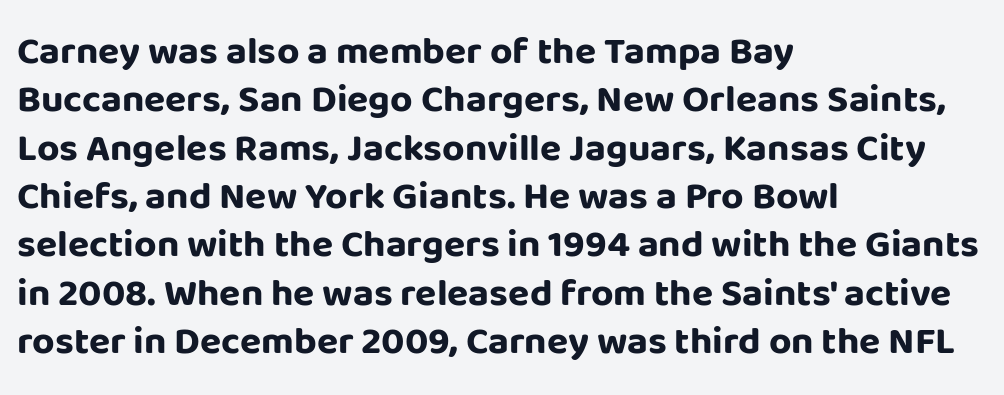
Q: Is the text bold? A: Yes.
Q: Is the text italic (slanted)? A: No, it is upright.
Q: Is the typeface a serif or a sans-serif typeface? A: Sans-serif.
Q: Is the text underlined? A: No.
Q: How is the paragraph aligned? A: Left-aligned.
Q: Is the spacing between letters normal or unusually wide? A: Normal.
Q: Width (condensed, normal, or wide)? A: Normal.
Q: Stroke contrast? A: Low.
Q: x-height? A: Large.
Q: Monospaced? A: No.
